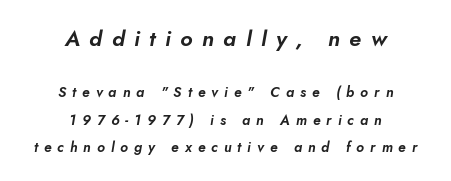
Q: Is the text italic (slanted)? A: Yes, it leans right by about 10 degrees.
Q: Is the text underlined? A: No.
Q: How is the paragraph aligned? A: Centered.
Q: Is the spacing between letters normal or unusually wide? A: Unusually wide.
Q: Is the spacing between lines tight, normal or loose? A: Loose.
Q: Which block of text is set in a larger size, the first (top) or the second (bottom)? A: The first (top) one.
